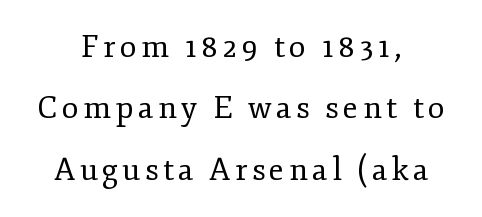
{"serif": "yes", "italic": "no", "bold": "no", "weight": "regular", "width": "normal", "stroke_contrast": "low", "x_height": "small", "monospaced": "no", "underline": "no", "align": "center", "line_spacing": "loose", "line_spacing_ratio": 1.98, "glyph_px": 31}
